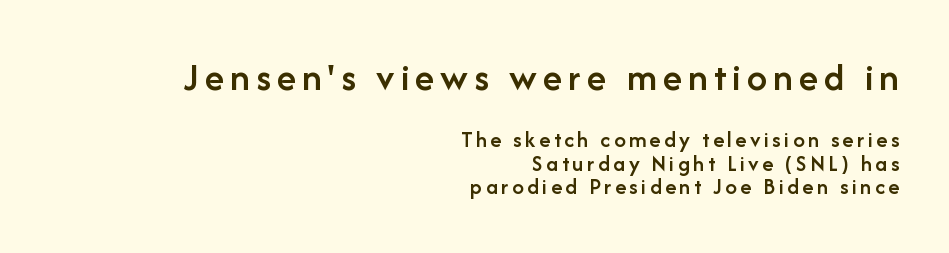
The image shows 40 px semibold sans-serif type, upright; set right-aligned, tight line spacing (1.04x), not underlined; the first (top) block is 1.74x larger; low stroke contrast and a medium x-height.
